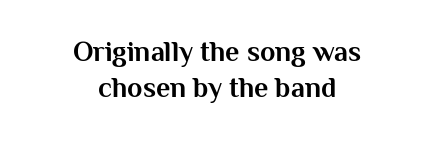
{"serif": "no", "italic": "no", "bold": "yes", "weight": "bold", "width": "normal", "stroke_contrast": "medium", "x_height": "medium", "monospaced": "no", "underline": "no", "align": "center", "line_spacing": "normal", "line_spacing_ratio": 1.3, "letter_spacing": "normal", "letter_spacing_em": 0.0, "glyph_px": 28}
